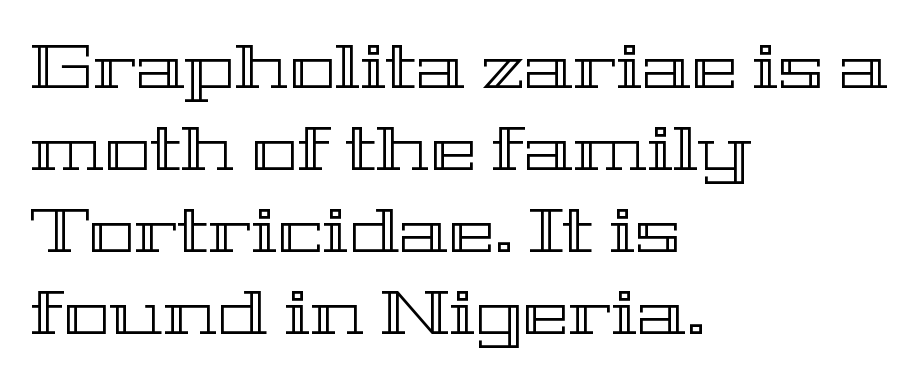
The image shows 62 px wide type, upright; set left-aligned, normal line spacing (1.32x), normal letter spacing, not underlined; a medium x-height.
